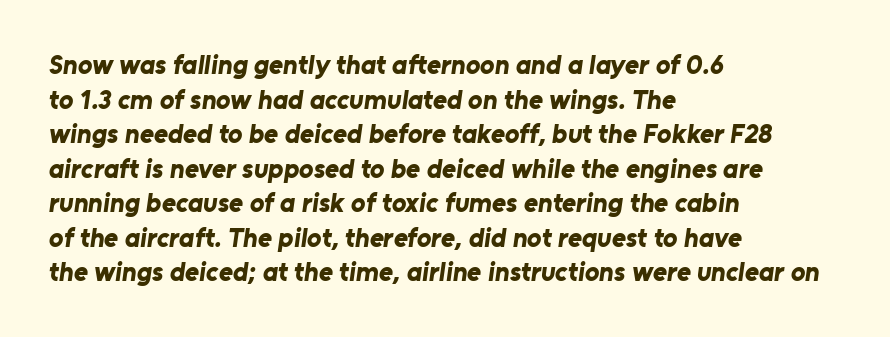
Evenly set lines give the paragraph a standard silhouette. Check under the words: just untouched page. Every letter is thick-stroked: bold, no question. Horizontal alignment here is leftward, the default for most running prose. Observe the ordinary spacing: letters are neighbours, not strangers.
